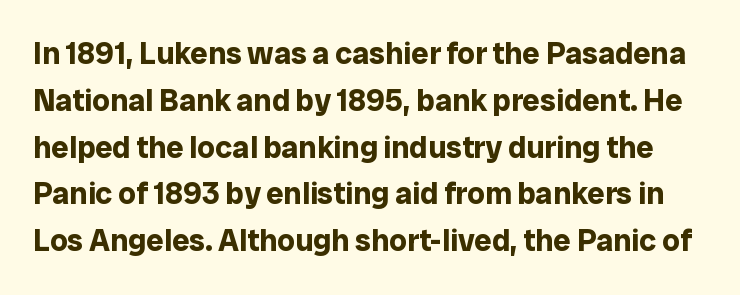
Q: Is the text bold? A: Yes.
Q: Is the text italic (slanted)? A: No, it is upright.
Q: Is the typeface a serif or a sans-serif typeface? A: Sans-serif.
Q: Is the text underlined? A: No.
Q: Is the spacing between letters normal or unusually wide? A: Normal.
Q: Is the spacing between lines tight, normal or loose? A: Normal.
Q: Width (condensed, normal, or wide)? A: Normal.
Q: Stroke contrast? A: Low.
Q: x-height? A: Medium.
Q: Monospaced? A: No.
